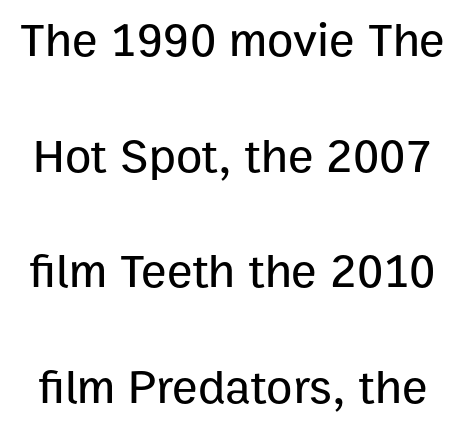
Q: Is the text italic (slanted)? A: No, it is upright.
Q: Is the typeface a serif or a sans-serif typeface? A: Sans-serif.
Q: Is the text underlined? A: No.
Q: Is the spacing between letters normal or unusually wide? A: Normal.
Q: Is the spacing between lines tight, normal or loose? A: Loose.
Q: Width (condensed, normal, or wide)? A: Normal.
Q: Stroke contrast? A: Low.
Q: x-height? A: Medium.
Q: Monospaced? A: No.
